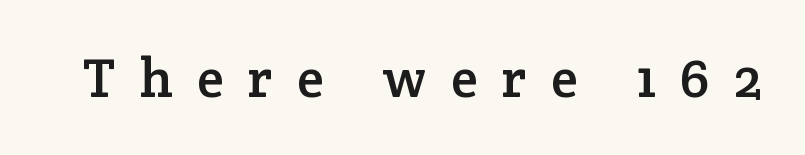
The image shows 55 px serif type, upright; set unusually wide letter spacing (+0.44 em), not underlined; low stroke contrast and a medium x-height.
